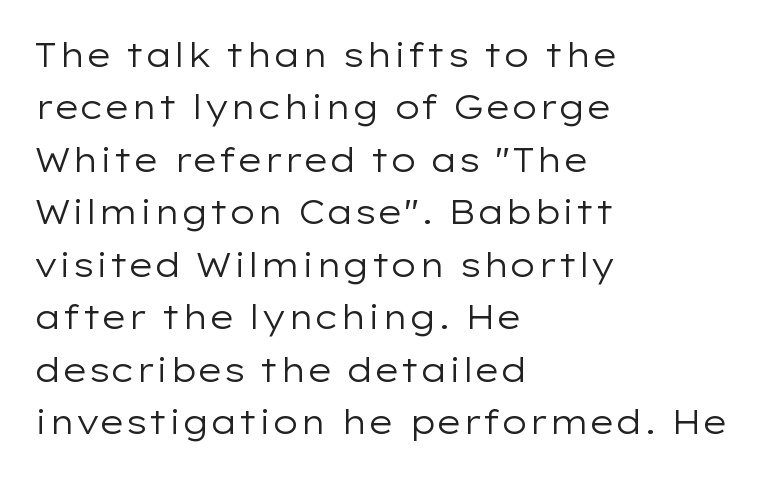
{"serif": "no", "italic": "no", "bold": "no", "weight": "regular", "width": "wide", "stroke_contrast": "low", "x_height": "medium", "monospaced": "no", "underline": "no", "align": "left", "line_spacing": "normal", "line_spacing_ratio": 1.59, "letter_spacing": "normal", "letter_spacing_em": 0.0, "glyph_px": 33}
